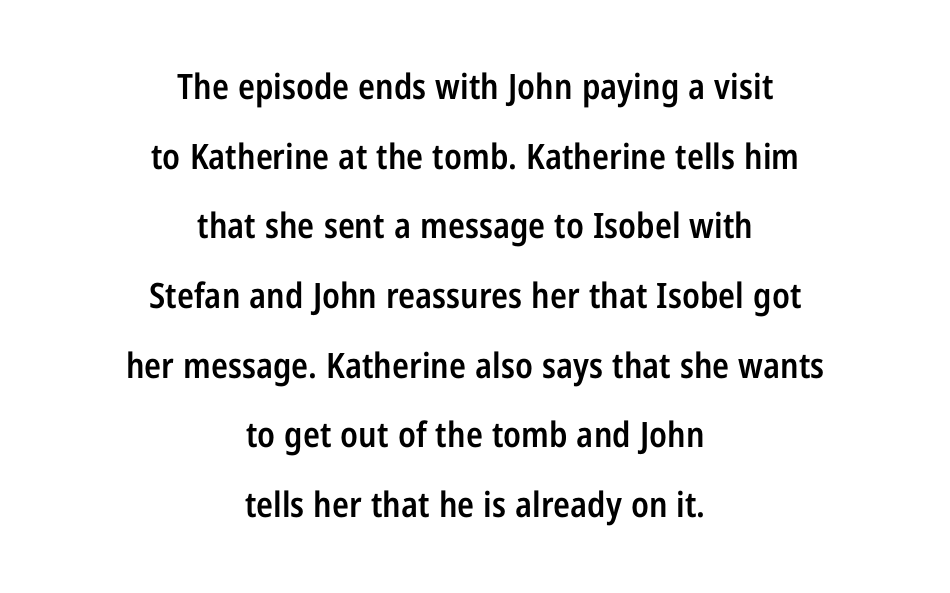
The image shows 35 px semibold, condensed sans-serif type, upright; set centered, loose line spacing (1.99x), normal letter spacing, not underlined; low stroke contrast and a medium x-height.
